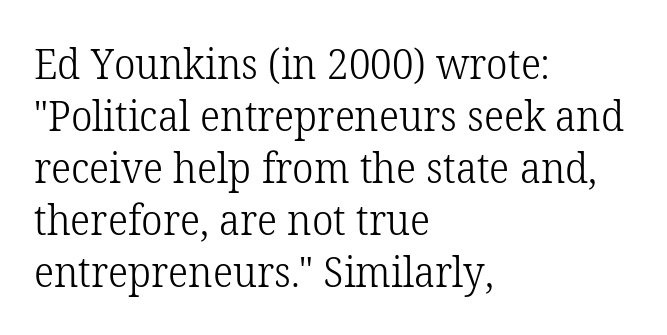
Ascenders rise straight up at ninety degrees. You could not count columns in this text — the font is proportionally spaced. Any mark beneath the type? The region is blank. Weight: in the light-to-regular range. The typeface chosen for these lines features serifs. Each word holds together tightly as a unit, with standard inter-letter gaps.
